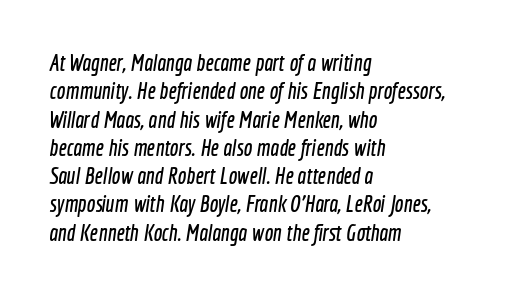
Q: Is the text underlined? A: No.
Q: How is the paragraph aligned? A: Left-aligned.
Q: Is the spacing between letters normal or unusually wide? A: Normal.
